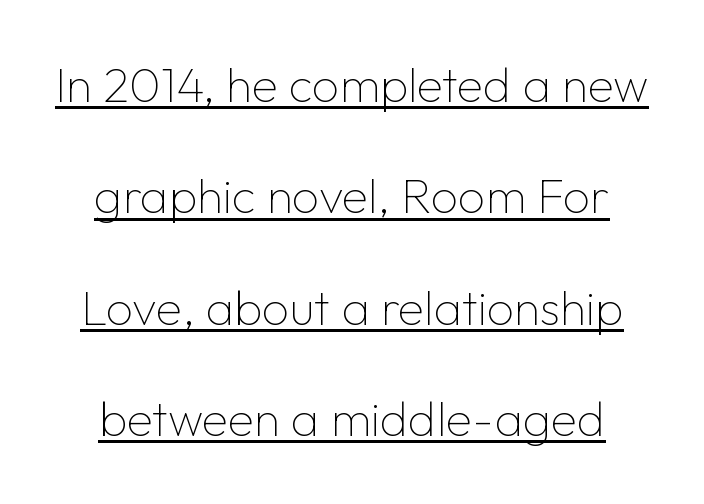
The letters stand upright; this is a roman face. Honestly, the underline is the first thing you notice here. Horizontal bands of white between lines are thick stripes. Here the glyphs are tracked normally, forming tight word shapes. A typesetter would call this proportional, since set widths differ per character. The passage shown is not bold in any degree.
